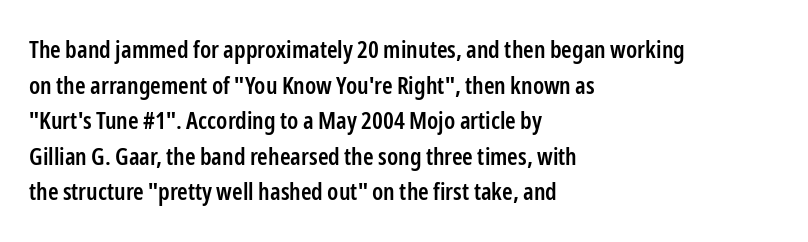
The image shows 24 px text type, upright; set left-aligned, normal line spacing (1.48x), normal letter spacing, not underlined.
